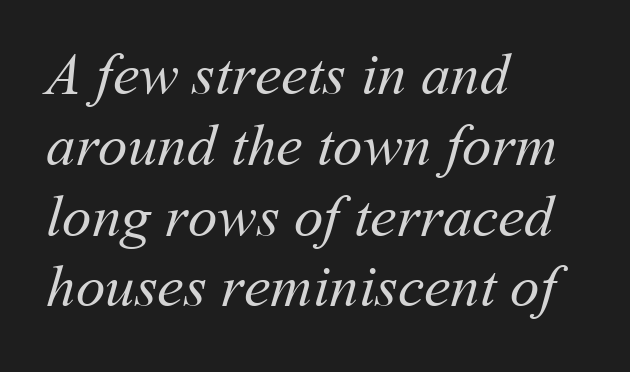
{"bold": "no", "weight": "regular", "width": "normal", "stroke_contrast": "medium", "x_height": "medium", "monospaced": "no", "underline": "no", "align": "left", "line_spacing_ratio": 1.2, "letter_spacing": "normal", "letter_spacing_em": 0.0, "glyph_px": 59}
